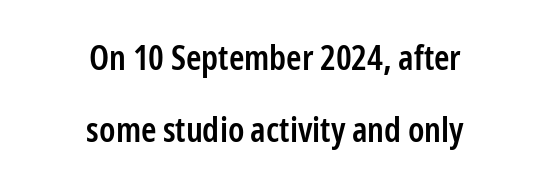
{"serif": "no", "italic": "no", "bold": "semi", "weight": "semibold", "width": "condensed", "stroke_contrast": "low", "x_height": "medium", "monospaced": "no", "underline": "no", "align": "center", "line_spacing": "loose", "line_spacing_ratio": 2.05, "letter_spacing": "normal", "letter_spacing_em": 0.0, "glyph_px": 35}
